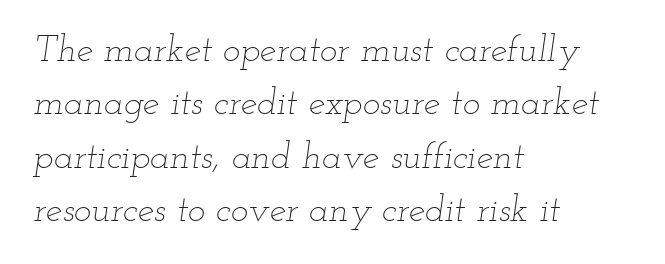
The image shows 37 px thin, wide type, italic (leaning right); set left-aligned, normal line spacing (1.44x), normal letter spacing, not underlined; low stroke contrast and a small x-height.
